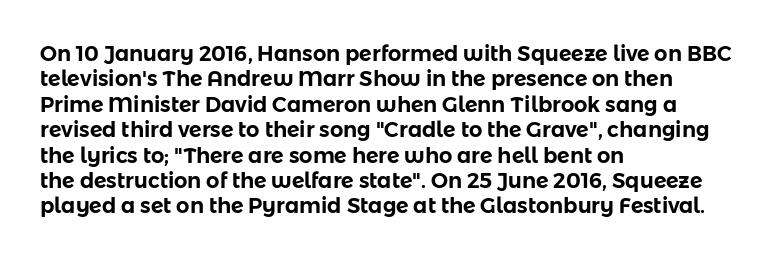
Q: Is the text italic (slanted)? A: No, it is upright.
Q: Is the text underlined? A: No.
Q: How is the paragraph aligned? A: Left-aligned.
Q: Is the spacing between letters normal or unusually wide? A: Normal.
